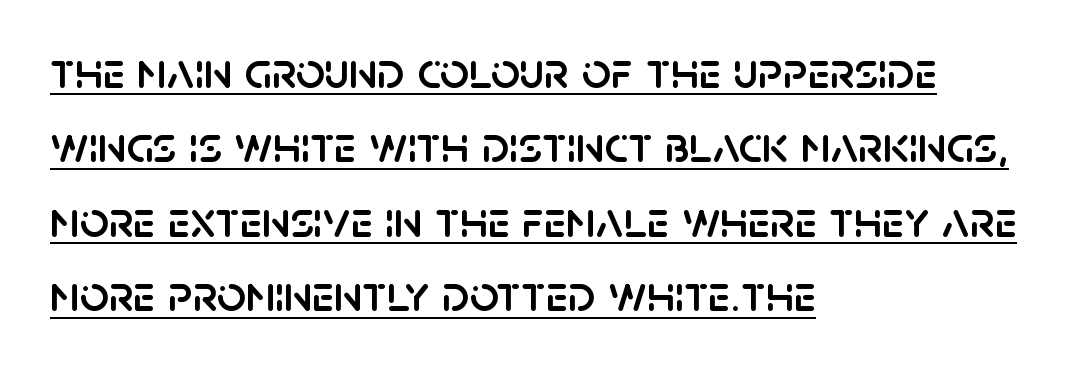
{"serif": "no", "italic": "no", "width": "normal", "stroke_contrast": "low", "x_height": "large", "monospaced": "no", "underline": "yes", "align": "left", "line_spacing": "normal", "line_spacing_ratio": 1.46, "letter_spacing": "normal", "letter_spacing_em": 0.0, "glyph_px": 51}
